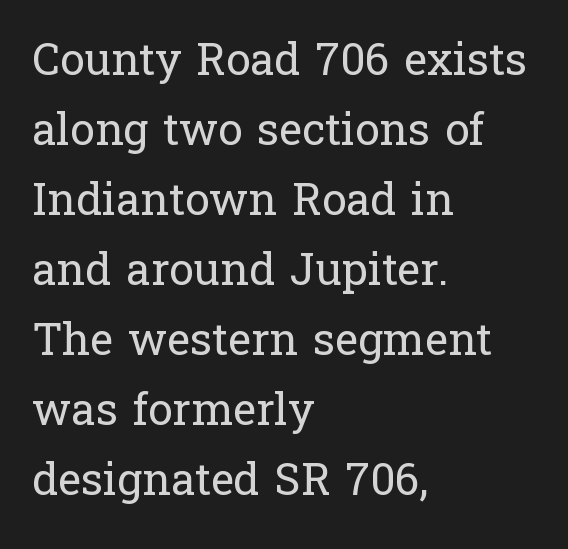
The space between consecutive lines is moderate. One-word summary of the alignment: left. The letters carry serifs — small finishing strokes at the ends of their stems. Here the designer chose a conventional face with non-uniform glyph widths. The face looks like a standard text weight, possibly lighter. Clear beneath every line of the passage.
